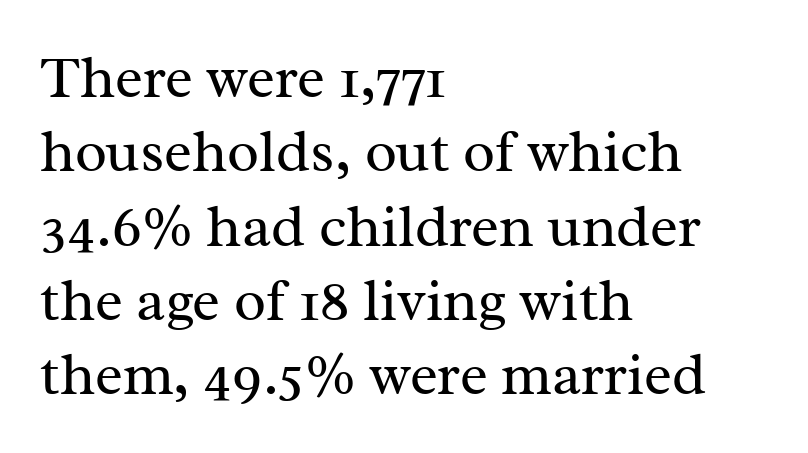
Q: Is the text bold? A: No.
Q: Is the text italic (slanted)? A: No, it is upright.
Q: Is the typeface a serif or a sans-serif typeface? A: Serif.
Q: Is the text underlined? A: No.
Q: How is the paragraph aligned? A: Left-aligned.
Q: Is the spacing between letters normal or unusually wide? A: Normal.
Q: Is the spacing between lines tight, normal or loose? A: Normal.
Q: Width (condensed, normal, or wide)? A: Normal.
Q: Stroke contrast? A: Medium.
Q: x-height? A: Medium.
Q: Monospaced? A: No.
